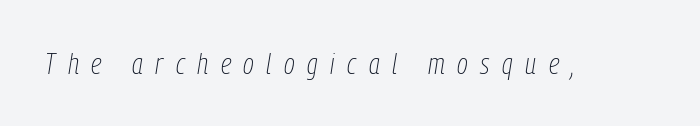
Ink coverage per letter is moderate at most. Rendered with sloped, italic letterforms. Here the designer chose a conventional face with non-uniform glyph widths. No word sits above an underline. Tracking here is generous; glyphs stand well apart from one another.
